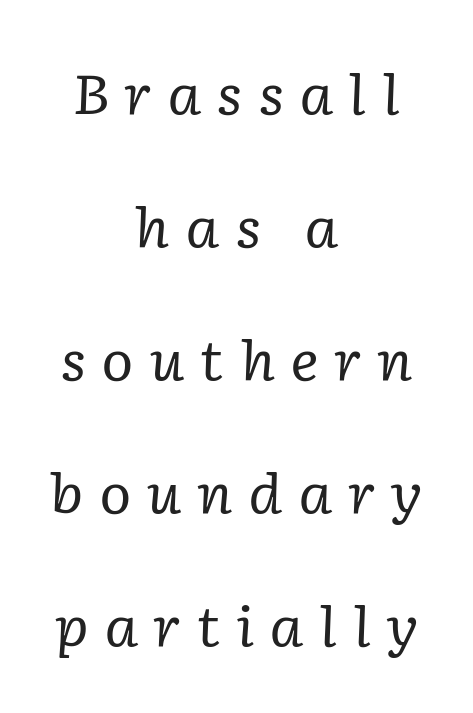
Q: Is the text bold? A: No.
Q: Is the text italic (slanted)? A: Yes, it leans right by about 2 degrees.
Q: Is the typeface a serif or a sans-serif typeface? A: Serif.
Q: Is the text underlined? A: No.
Q: How is the paragraph aligned? A: Centered.
Q: Is the spacing between letters normal or unusually wide? A: Unusually wide.
Q: Is the spacing between lines tight, normal or loose? A: Loose.
Q: Width (condensed, normal, or wide)? A: Normal.
Q: Stroke contrast? A: Low.
Q: x-height? A: Medium.
Q: Monospaced? A: No.
